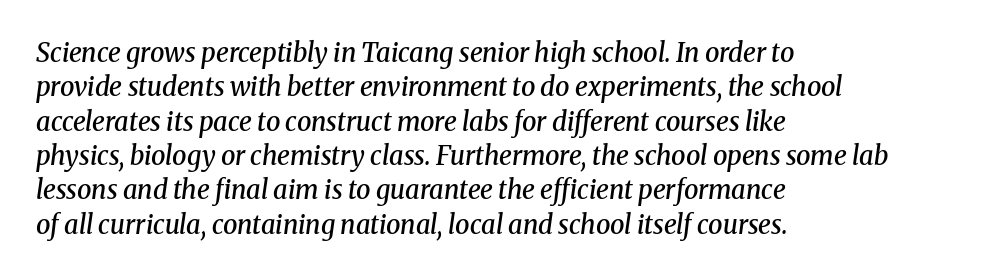
Q: Is the text bold? A: Semi-bold.
Q: Is the text italic (slanted)? A: Yes, it leans right by about 8 degrees.
Q: Is the text underlined? A: No.
Q: How is the paragraph aligned? A: Left-aligned.
Q: Is the spacing between letters normal or unusually wide? A: Normal.
Q: Is the spacing between lines tight, normal or loose? A: Normal.
